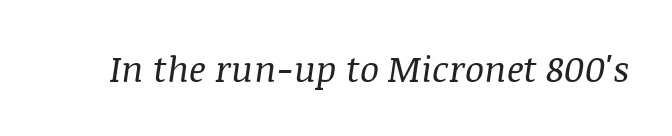
The image shows 36 px regular-weight serif type, italic (leaning right); set normal letter spacing, not underlined; medium stroke contrast and a large x-height.
